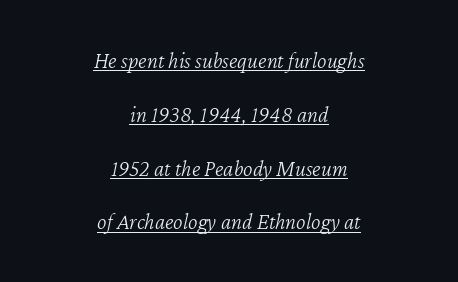
{"italic": "yes", "lean": "right", "slant_degrees": 12, "bold": "no", "underline": "yes", "align": "center", "line_spacing": "loose", "line_spacing_ratio": 2.34, "letter_spacing": "normal", "letter_spacing_em": 0.0, "glyph_px": 23}
